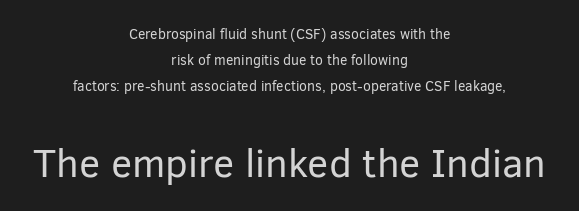
Tracking here is standard; glyphs follow each other at the usual distance. Check the space under the baseline: it is left empty. Between these two stacked blocks, the lower one wins on size. In CSS terms this would be text-align: center. The characters display no serif detailing; their extremities are plain.
